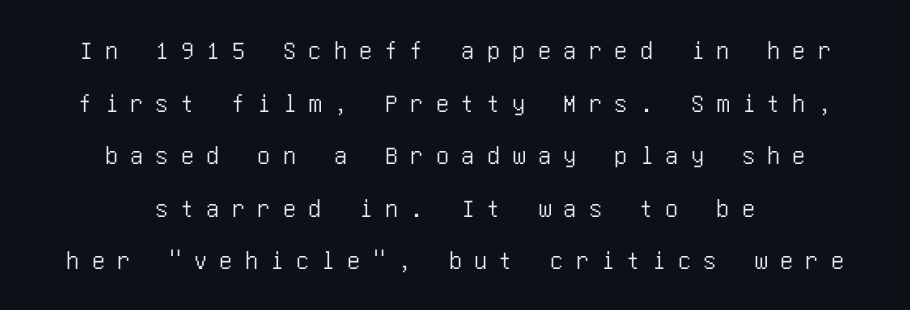
The image shows 26 px text type, upright; set centered, loose line spacing (2.02x), unusually wide letter spacing (+0.48 em), not underlined.
